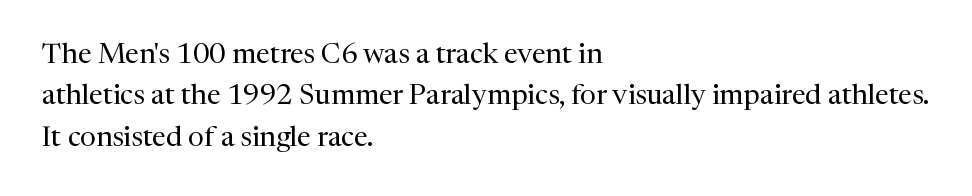
How would I describe the line gaps? Plain and ordinary. A classic flush-left, rag-right setting is used for this passage. Small tapered or slab feet sit at the stroke ends, so this counts as serif. The letters advance in unequal steps, a hallmark of proportional type.
